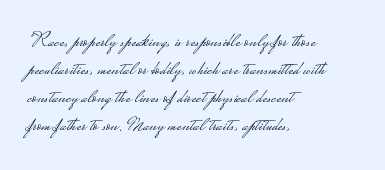
Compared with a centered layout, this one pins lines to the left instead. Evenly set lines give the paragraph a standard silhouette. Heft: none added — not bold. The baseline area is clear.
